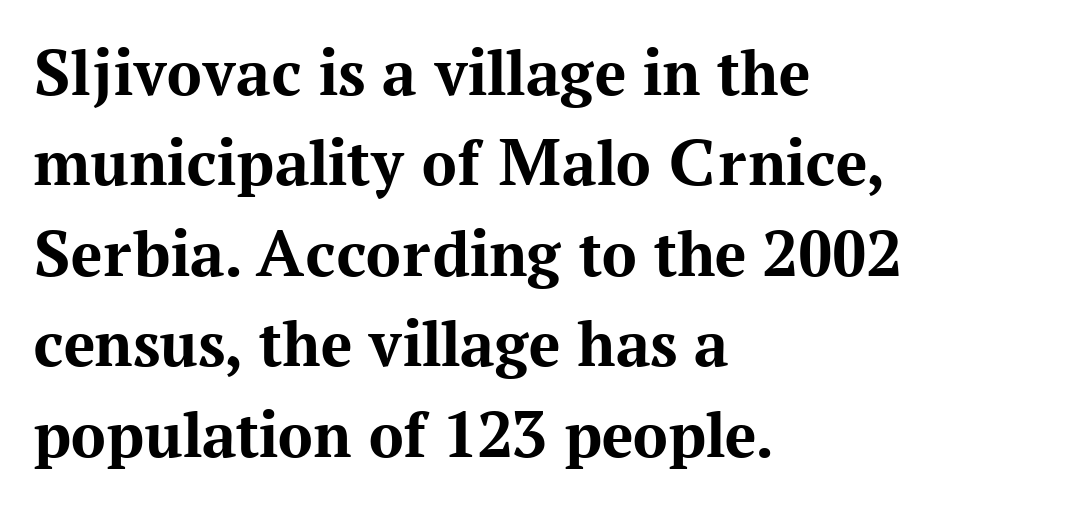
The image shows 69 px bold serif type, upright; set left-aligned, normal line spacing (1.31x), normal letter spacing, not underlined; medium stroke contrast and a medium x-height.
